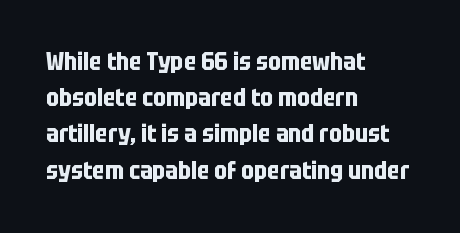
The vertical gap from one line to the next is medium. In terms of posture, this sample is upright. Look at the stroke-to-counter ratio: heavy, a bold. Clear beneath every line of the passage. Casual observation: everything's shoved over to the left. You could call the tracking neutral — neither tight nor loose.
